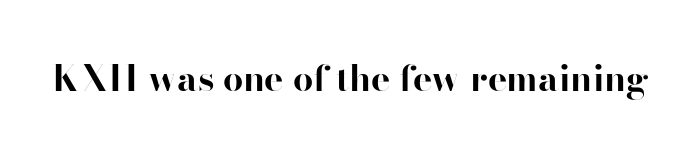
Q: Is the text bold? A: Yes.
Q: Is the text italic (slanted)? A: No, it is upright.
Q: Is the typeface a serif or a sans-serif typeface? A: Sans-serif.
Q: Is the text underlined? A: No.
Q: Is the spacing between letters normal or unusually wide? A: Normal.
Q: Width (condensed, normal, or wide)? A: Normal.
Q: Stroke contrast? A: High.
Q: x-height? A: Small.
Q: Monospaced? A: No.
